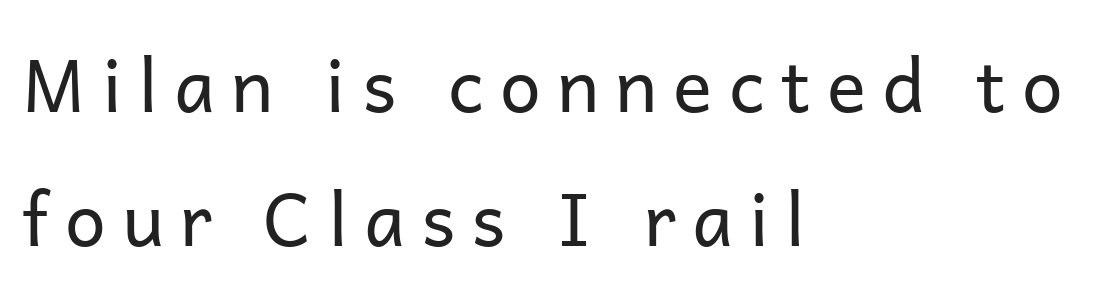
The image shows 73 px regular-weight sans-serif type, upright; set left-aligned, line spacing 1.83x, unusually wide letter spacing (+0.22 em), not underlined; low stroke contrast and a medium x-height.
